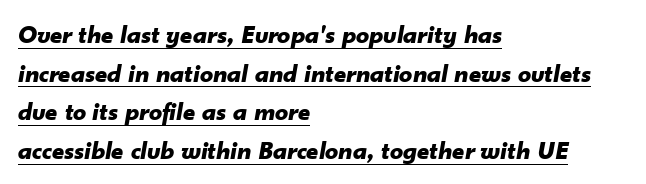
The passage shown leans; its letterforms are oblique. The tracking reads as untouched default to a designer's eye. Stroke thickness is high; the sample reads as a true bold. Short and long lines alike share a common starting point at left. Is there an underline? Yes — a line sits under the letters. Honestly, the row spacing looks completely unremarkable.
